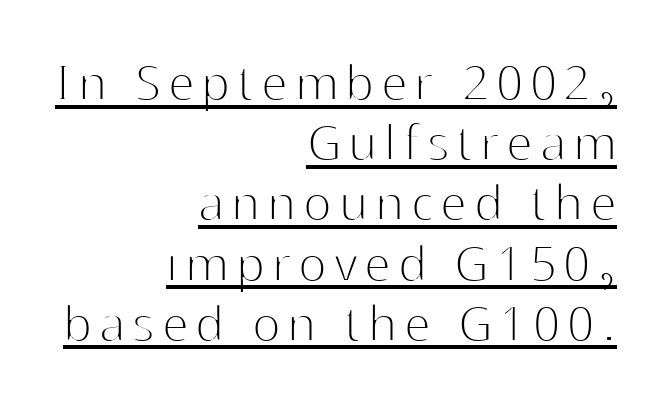
Q: Is the text bold? A: No.
Q: Is the text italic (slanted)? A: No, it is upright.
Q: Is the typeface a serif or a sans-serif typeface? A: Sans-serif.
Q: Is the text underlined? A: Yes.
Q: How is the paragraph aligned? A: Right-aligned.
Q: Is the spacing between lines tight, normal or loose? A: Tight.
Q: Width (condensed, normal, or wide)? A: Normal.
Q: Stroke contrast? A: High.
Q: x-height? A: Medium.
Q: Monospaced? A: No.
